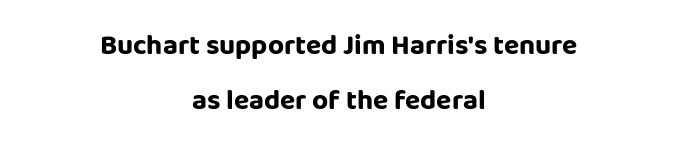
Q: Is the text bold? A: Yes.
Q: Is the text italic (slanted)? A: No, it is upright.
Q: Is the typeface a serif or a sans-serif typeface? A: Sans-serif.
Q: Is the text underlined? A: No.
Q: How is the paragraph aligned? A: Centered.
Q: Is the spacing between letters normal or unusually wide? A: Normal.
Q: Is the spacing between lines tight, normal or loose? A: Loose.
Q: Width (condensed, normal, or wide)? A: Normal.
Q: Stroke contrast? A: Low.
Q: x-height? A: Large.
Q: Monospaced? A: No.
